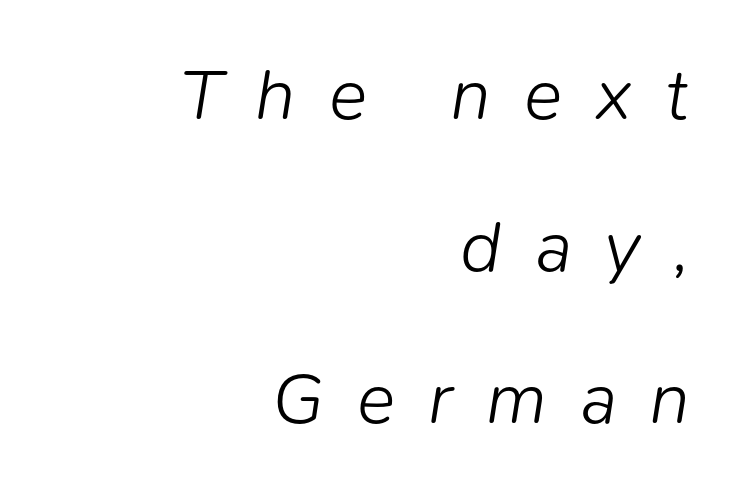
Leading: increased. Bare-footed words on every line. Stroke mass is kept to a normal reading level or below. Character widths vary here, with narrow letters taking less room than wide ones.
